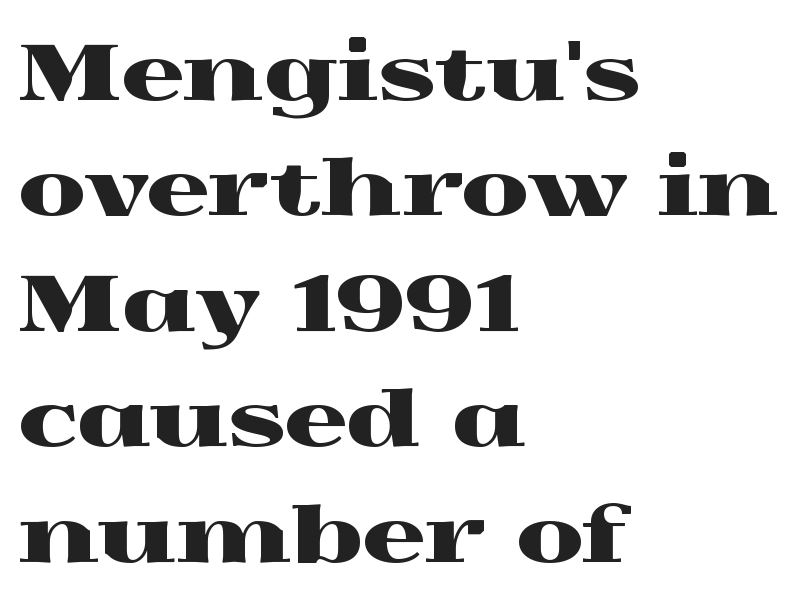
Q: Is the text italic (slanted)? A: No, it is upright.
Q: Is the typeface a serif or a sans-serif typeface? A: Serif.
Q: Is the text underlined? A: No.
Q: How is the paragraph aligned? A: Left-aligned.
Q: Is the spacing between letters normal or unusually wide? A: Normal.
Q: Is the spacing between lines tight, normal or loose? A: Normal.
Q: Width (condensed, normal, or wide)? A: Wide.
Q: x-height? A: Medium.
Q: Monospaced? A: No.
